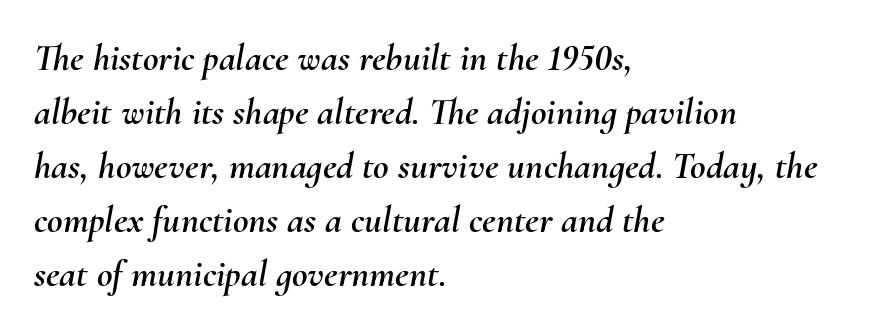
Normally led — the rows are evenly, conventionally spaced. The rendering applies a slant to the glyphs. Words appear dense and cohesive because spacing is normal. Each letter keeps its own natural width here, so spacing adapts to shape.
